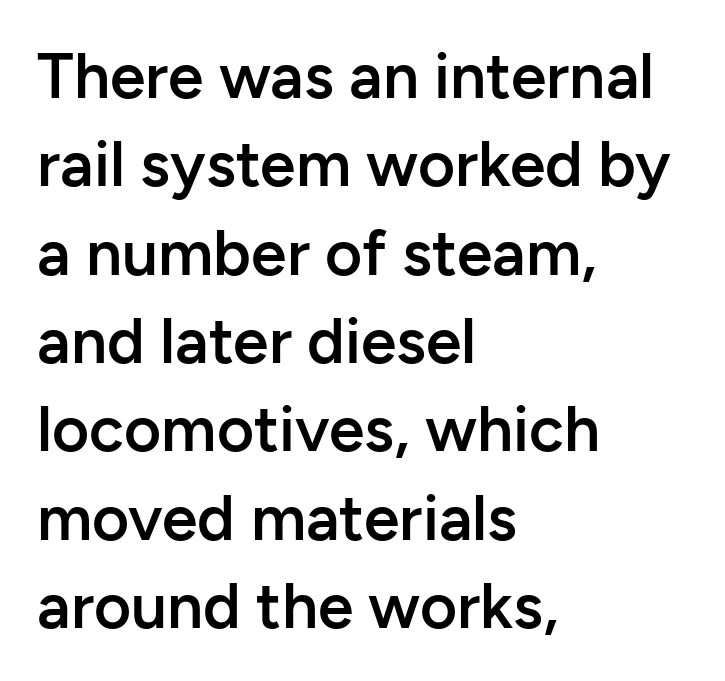
The image shows 64 px semibold sans-serif type, upright; set left-aligned, normal line spacing (1.38x), normal letter spacing, not underlined; low stroke contrast and a medium x-height.
